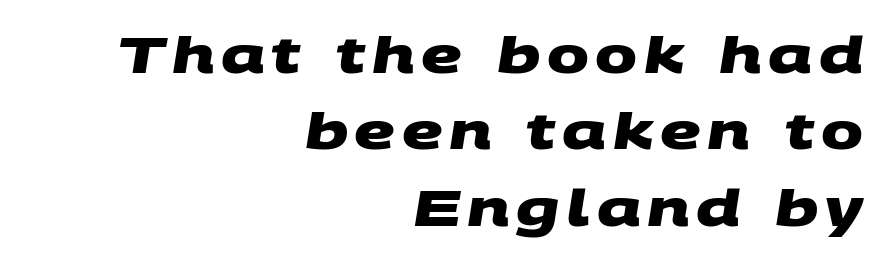
Q: Is the text bold? A: Yes.
Q: Is the typeface a serif or a sans-serif typeface? A: Sans-serif.
Q: Is the text underlined? A: No.
Q: How is the paragraph aligned? A: Right-aligned.
Q: Is the spacing between lines tight, normal or loose? A: Normal.
Q: Width (condensed, normal, or wide)? A: Wide.
Q: Stroke contrast? A: Medium.
Q: x-height? A: Large.
Q: Monospaced? A: No.
